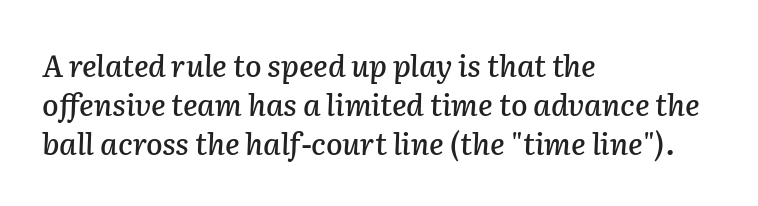
Q: Is the text italic (slanted)? A: Yes, it leans right by about 2 degrees.
Q: Is the text underlined? A: No.
Q: How is the paragraph aligned? A: Left-aligned.
Q: Is the spacing between letters normal or unusually wide? A: Normal.
Q: Is the spacing between lines tight, normal or loose? A: Normal.
Q: Width (condensed, normal, or wide)? A: Normal.
Q: Stroke contrast? A: Low.
Q: x-height? A: Medium.
Q: Monospaced? A: No.
